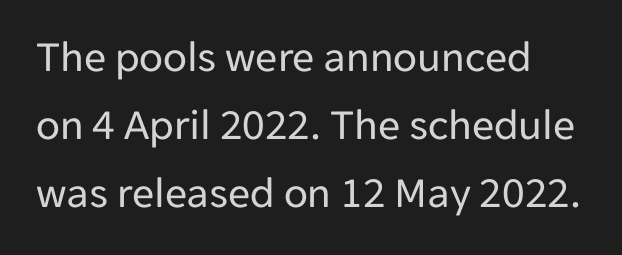
{"serif": "no", "italic": "no", "bold": "no", "weight": "regular", "width": "normal", "stroke_contrast": "low", "x_height": "medium", "monospaced": "no", "underline": "no", "line_spacing": "normal", "line_spacing_ratio": 1.55, "letter_spacing": "normal", "letter_spacing_em": 0.0, "glyph_px": 44}
